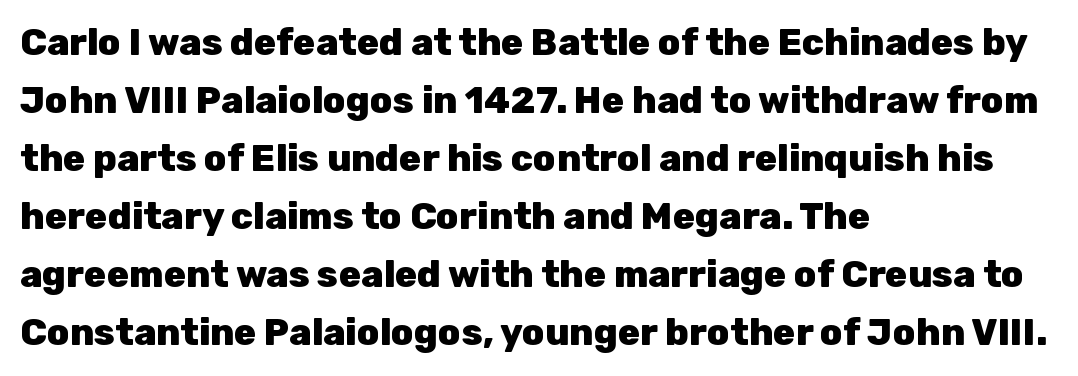
The image shows 37 px heavy sans-serif type, upright; set left-aligned, normal line spacing (1.57x), normal letter spacing, not underlined; low stroke contrast and a medium x-height.
